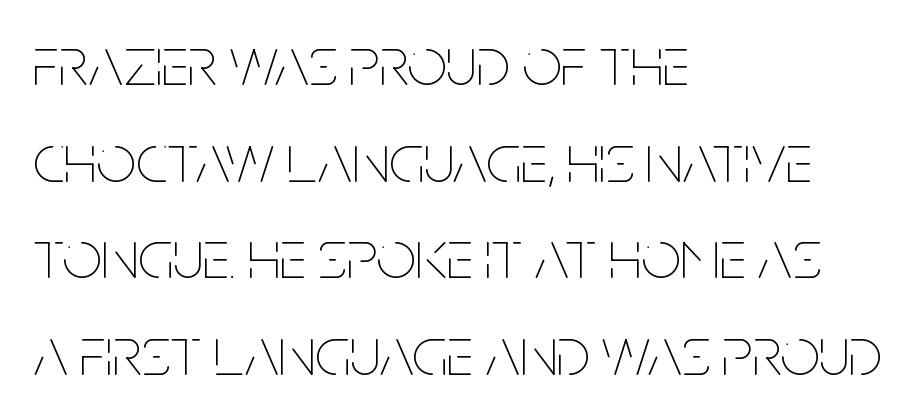
{"italic": "no", "bold": "no", "weight": "thin", "width": "condensed", "stroke_contrast": "low", "x_height": "large", "monospaced": "no", "underline": "no", "align": "left", "line_spacing": "normal", "line_spacing_ratio": 1.38, "letter_spacing": "normal", "letter_spacing_em": 0.0, "glyph_px": 70}
